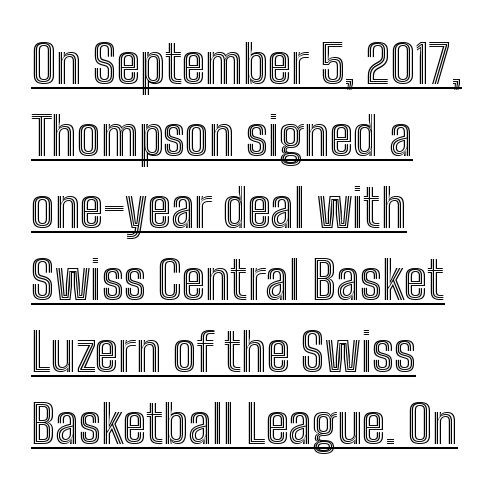
The image shows 53 px condensed type, upright; set left-aligned, normal line spacing (1.36x), normal letter spacing, underlined; a medium x-height.
